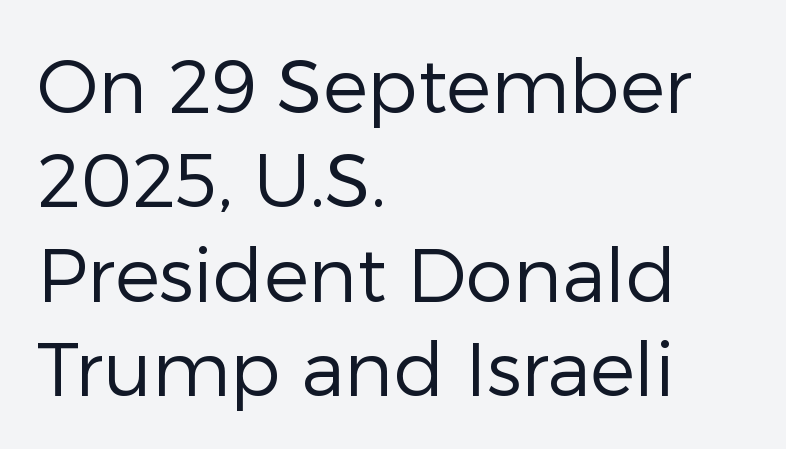
Do the characters align in a grid? No, the font is proportional. The glyphs in this specimen are sans serif. Honestly, the letter spacing is just normal — you wouldn't notice it. Line starts are locked; line ends wander.
